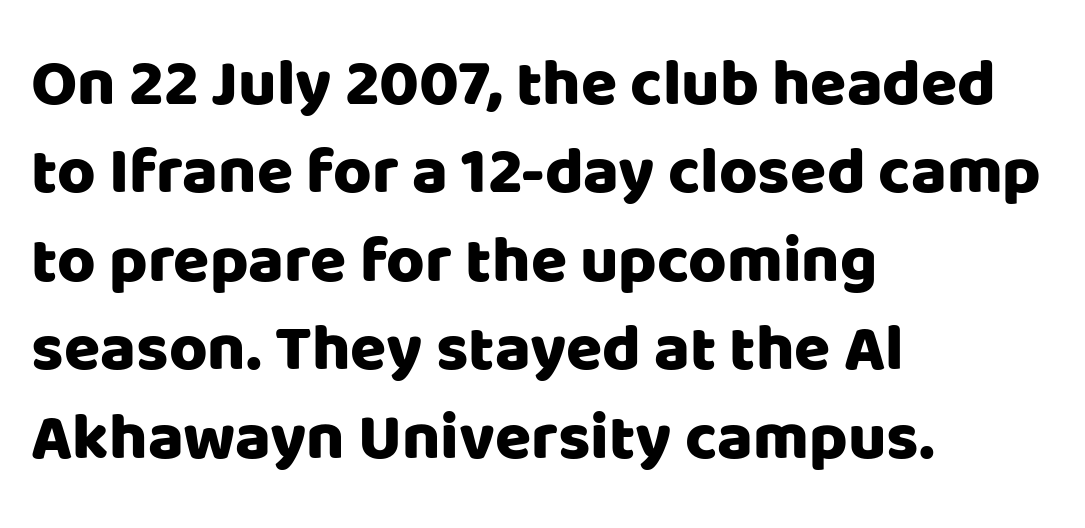
The image shows 66 px sans-serif type, upright; set left-aligned, normal line spacing (1.34x), normal letter spacing, not underlined; low stroke contrast and a large x-height.
